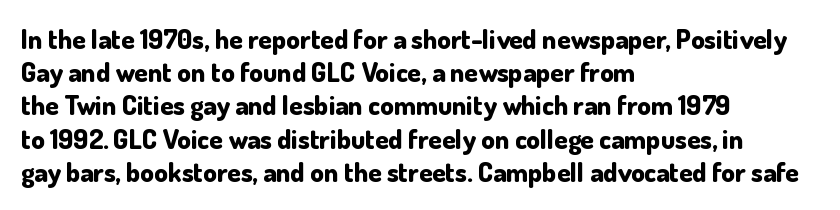
There is no visible air inserted between adjacent glyphs. In terms of weight, the rendering is a true, heavy bold. Visually the block forms a straight wall on the left and a jagged coastline on the right. Lines of text with bare space underneath. If you drew a line through each stem, it would be perfectly vertical.
